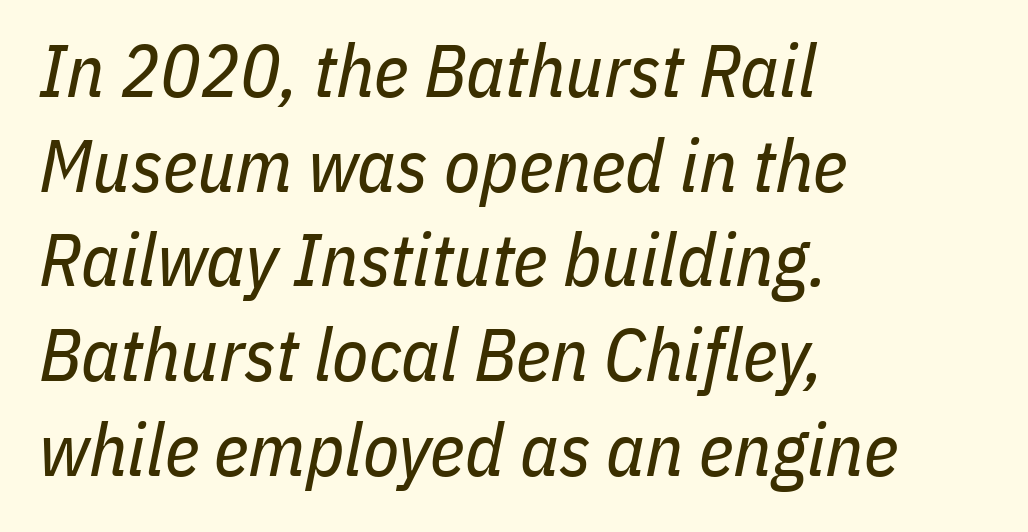
Q: Is the text bold? A: No.
Q: Is the text italic (slanted)? A: Yes, it leans right by about 11 degrees.
Q: Is the text underlined? A: No.
Q: How is the paragraph aligned? A: Left-aligned.
Q: Is the spacing between letters normal or unusually wide? A: Normal.
Q: Is the spacing between lines tight, normal or loose? A: Normal.
Q: Width (condensed, normal, or wide)? A: Condensed.
Q: Stroke contrast? A: Low.
Q: x-height? A: Medium.
Q: Monospaced? A: No.
